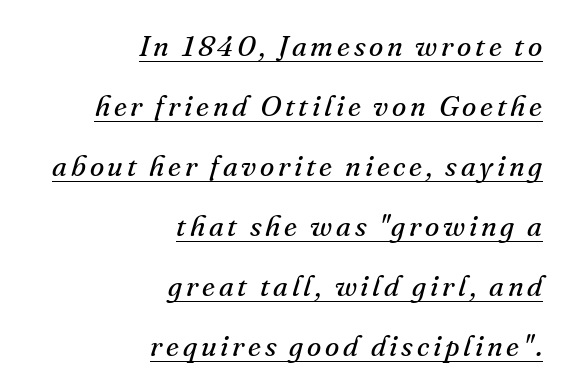
Right-aligned paragraph, ragged on the left. Line spacing here is loose. Notice how the stems are inclined rather than vertical — that's the hallmark of italics. Honestly, the underline is the first thing you notice here. This reads as an unemphasized weight, regular at the heaviest. Yep, those are serifs on the letters.
